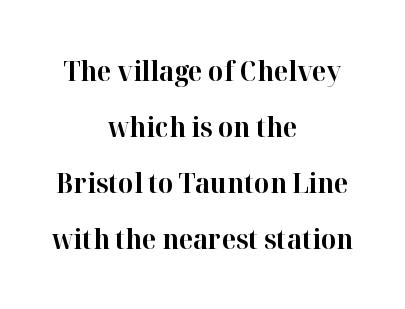
Q: Is the text bold? A: Yes.
Q: Is the text italic (slanted)? A: No, it is upright.
Q: Is the text underlined? A: No.
Q: How is the paragraph aligned? A: Centered.
Q: Is the spacing between letters normal or unusually wide? A: Normal.
Q: Is the spacing between lines tight, normal or loose? A: Loose.
